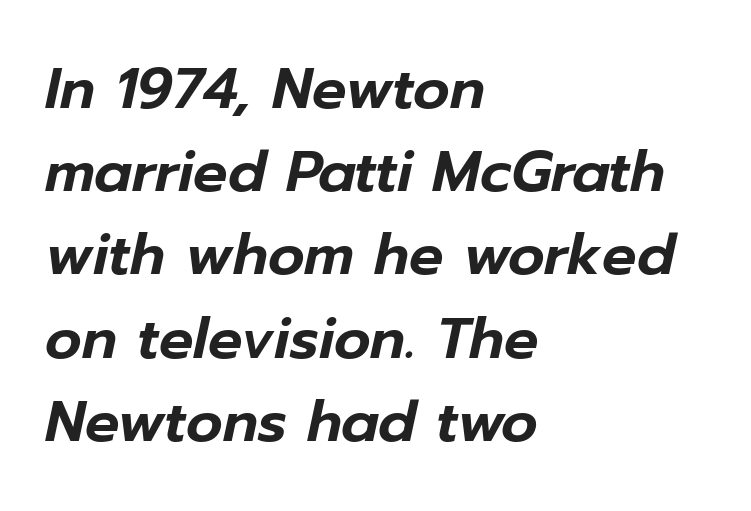
The image shows 57 px text type, italic (leaning right); set left-aligned, normal line spacing (1.46x), normal letter spacing, not underlined; low stroke contrast and a medium x-height.
